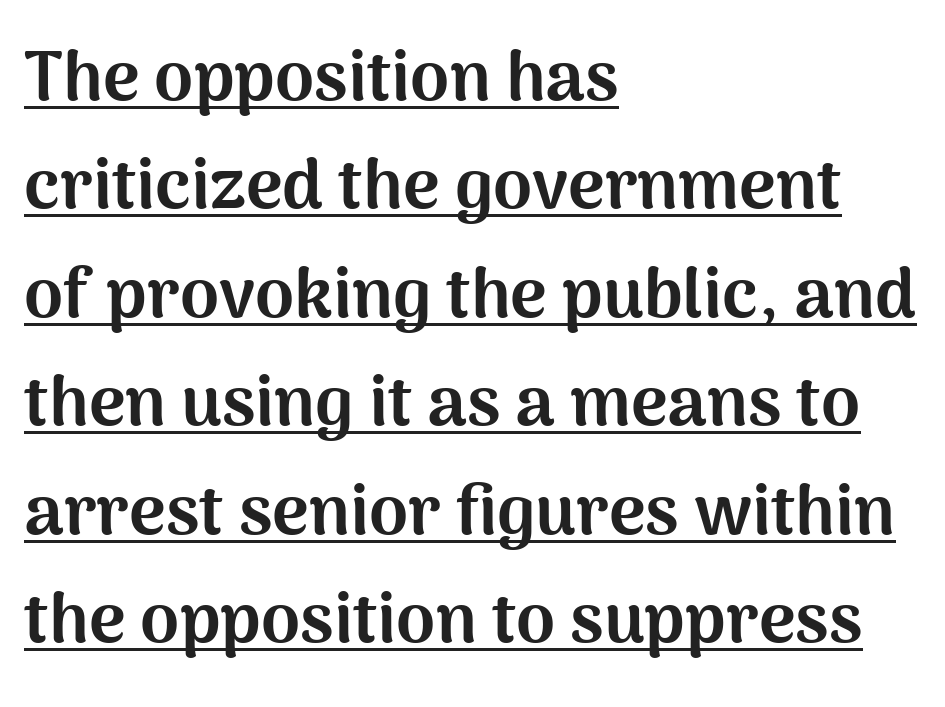
{"serif": "no", "italic": "no", "bold": "yes", "weight": "bold", "width": "normal", "stroke_contrast": "medium", "x_height": "medium", "monospaced": "no", "underline": "yes", "align": "left", "line_spacing": "normal", "line_spacing_ratio": 1.55, "letter_spacing": "normal", "letter_spacing_em": 0.0, "glyph_px": 70}
